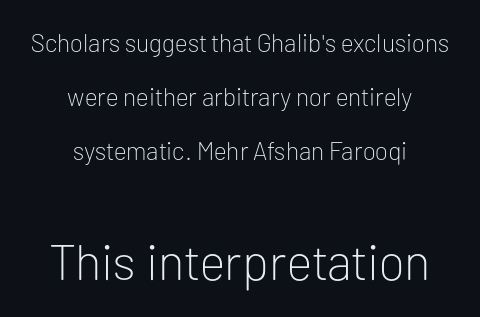
{"serif": "no", "italic": "no", "bold": "no", "weight": "light", "width": "normal", "stroke_contrast": "low", "x_height": "medium", "monospaced": "no", "underline": "no", "align": "center", "line_spacing": "loose", "line_spacing_ratio": 2.17, "letter_spacing": "normal", "letter_spacing_em": 0.0, "larger_block": "second", "size_ratio": 2.0, "glyph_px": 50}
